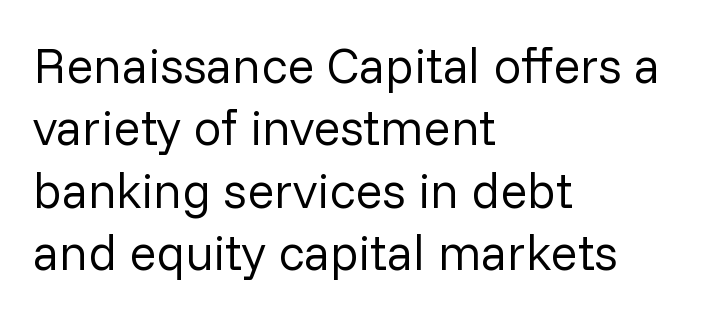
{"serif": "no", "italic": "no", "bold": "no", "weight": "regular", "width": "normal", "stroke_contrast": "low", "x_height": "medium", "monospaced": "no", "underline": "no", "align": "left", "line_spacing": "normal", "line_spacing_ratio": 1.25, "letter_spacing": "normal", "letter_spacing_em": 0.0, "glyph_px": 50}
